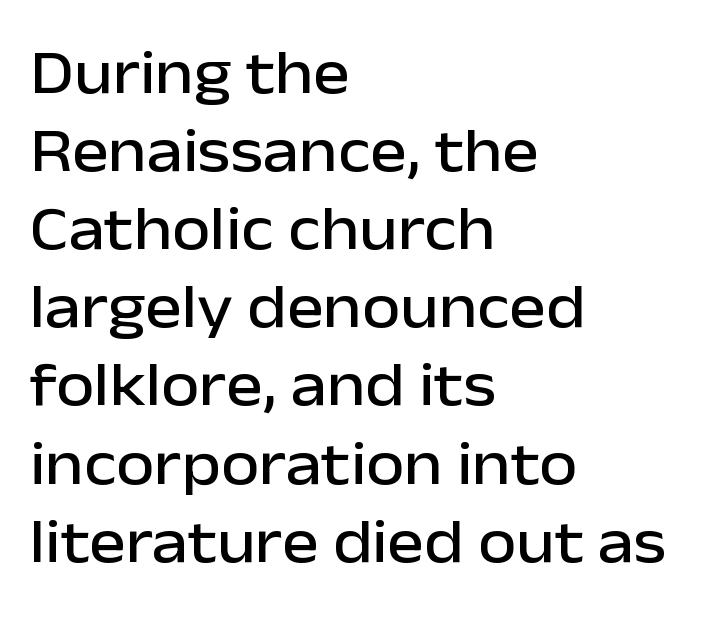
The image shows 62 px sans-serif type, upright; set left-aligned, normal line spacing (1.26x), normal letter spacing, not underlined; low stroke contrast and a medium x-height.
